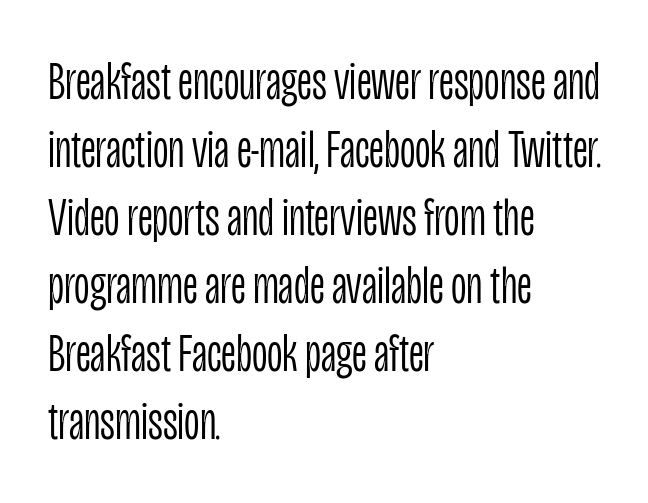
Q: Is the text bold? A: No.
Q: Is the text italic (slanted)? A: No, it is upright.
Q: Is the typeface a serif or a sans-serif typeface? A: Sans-serif.
Q: Is the text underlined? A: No.
Q: How is the paragraph aligned? A: Left-aligned.
Q: Is the spacing between letters normal or unusually wide? A: Normal.
Q: Is the spacing between lines tight, normal or loose? A: Normal.
Q: Width (condensed, normal, or wide)? A: Condensed.
Q: Stroke contrast? A: Low.
Q: x-height? A: Large.
Q: Monospaced? A: No.
